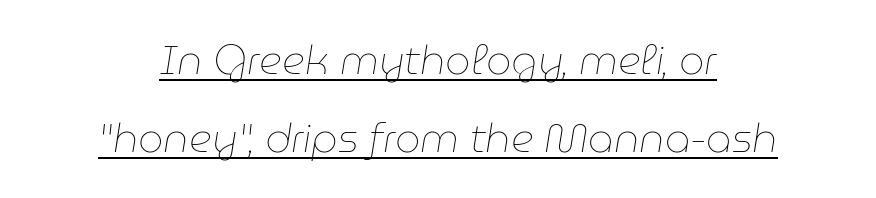
The image shows 40 px thin type, italic (leaning right); set centered, loose line spacing (1.94x), normal letter spacing, underlined; low stroke contrast and a medium x-height.
